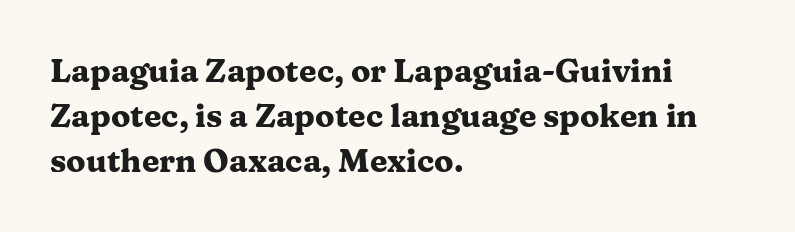
{"serif": "yes", "italic": "no", "bold": "yes", "weight": "heavy", "width": "wide", "stroke_contrast": "medium", "x_height": "medium", "monospaced": "no", "underline": "no", "align": "left", "line_spacing": "normal", "line_spacing_ratio": 1.41, "letter_spacing": "normal", "letter_spacing_em": 0.0, "glyph_px": 32}
